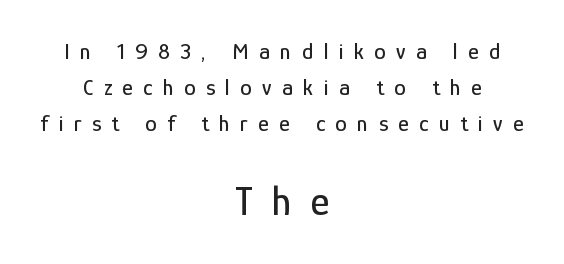
The image shows 41 px condensed sans-serif type, upright; set centered, normal line spacing (1.56x), unusually wide letter spacing (+0.45 em), not underlined; the second (bottom) block is 1.78x larger; low stroke contrast and a medium x-height.
